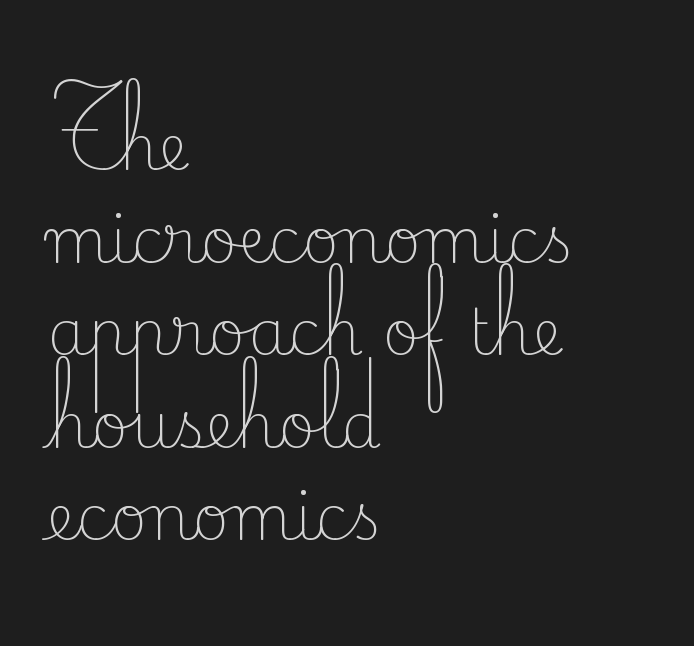
{"serif": "yes", "italic": "no", "bold": "no", "weight": "light", "width": "normal", "stroke_contrast": "low", "x_height": "small", "monospaced": "no", "underline": "no", "align": "left", "line_spacing": "normal", "line_spacing_ratio": 1.47, "letter_spacing": "normal", "letter_spacing_em": 0.0, "glyph_px": 63}
